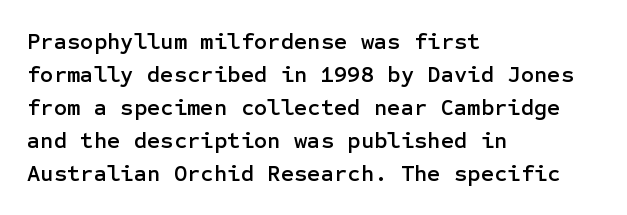
The image shows 23 px text type, upright; set left-aligned, normal line spacing (1.43x), normal letter spacing, not underlined.
